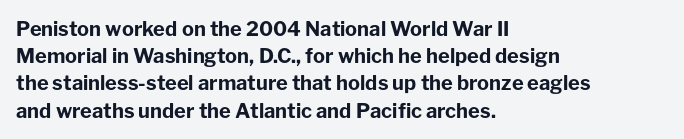
{"italic": "no", "bold": "yes", "underline": "no", "align": "left", "line_spacing": "normal", "line_spacing_ratio": 1.36, "letter_spacing": "normal", "letter_spacing_em": 0.0, "glyph_px": 20}
